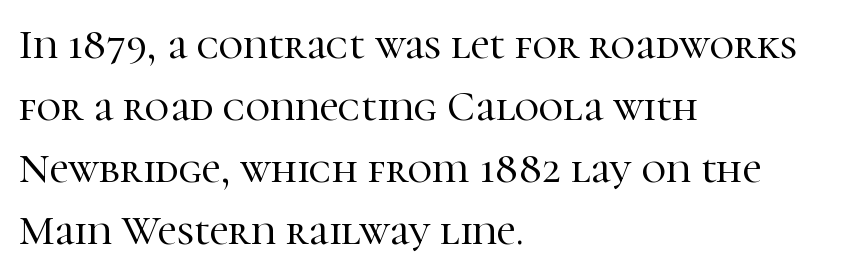
The image shows 42 px serif type, upright; set left-aligned, normal line spacing (1.48x), normal letter spacing, not underlined; high stroke contrast and a medium x-height.
